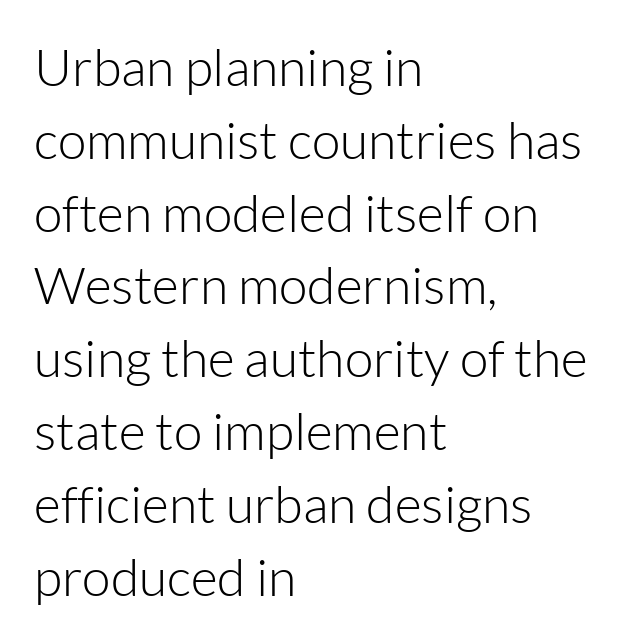
Q: Is the text bold? A: No.
Q: Is the text italic (slanted)? A: No, it is upright.
Q: Is the typeface a serif or a sans-serif typeface? A: Sans-serif.
Q: Is the text underlined? A: No.
Q: How is the paragraph aligned? A: Left-aligned.
Q: Is the spacing between letters normal or unusually wide? A: Normal.
Q: Is the spacing between lines tight, normal or loose? A: Normal.
Q: Width (condensed, normal, or wide)? A: Normal.
Q: Stroke contrast? A: Low.
Q: x-height? A: Medium.
Q: Monospaced? A: No.
